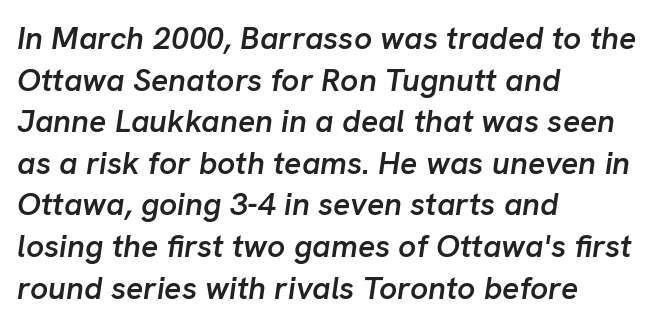
The image shows 32 px semibold type, italic (leaning right); set left-aligned, normal line spacing (1.3x), normal letter spacing, not underlined; low stroke contrast and a medium x-height.
